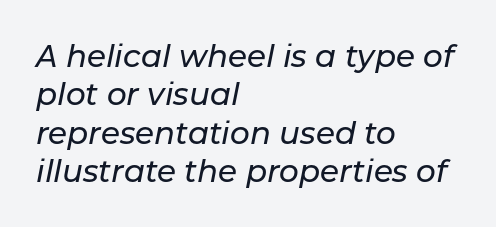
Clear beneath every line of the passage. The lines are quadded left. The gaps between neighbouring characters are ordinary and unremarkable. The passage shown is typed in a proportional face where columns would drift. A typesetter would mark this as italic.
